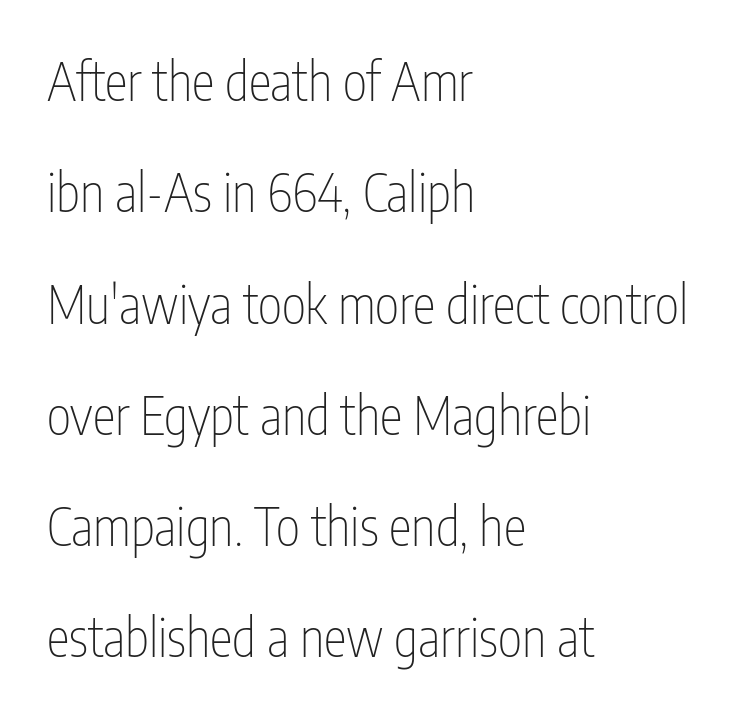
The image shows 52 px thin, condensed sans-serif type, upright; set left-aligned, loose line spacing (2.14x), normal letter spacing, not underlined; low stroke contrast and a medium x-height.
